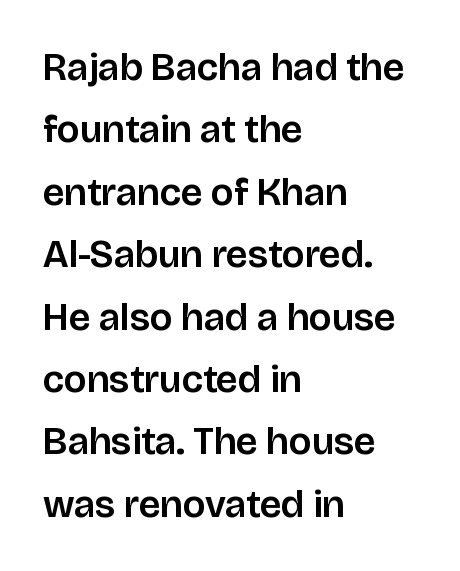
Does extra space separate the letters? No, they use regular spacing. The passage shown is typeset with a sans-serif family. A typesetter would call this proportional, since set widths differ per character. No word sits above an underline. Italic? Not at all — the glyphs are vertical. Line beginnings align vertically; line endings do not.
